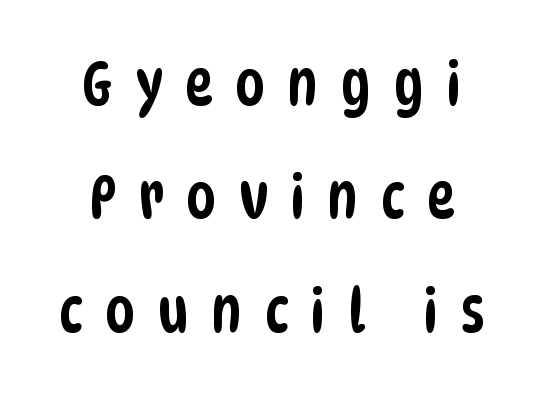
Q: Is the typeface a serif or a sans-serif typeface? A: Sans-serif.
Q: Is the text underlined? A: No.
Q: How is the paragraph aligned? A: Centered.
Q: Is the spacing between letters normal or unusually wide? A: Unusually wide.
Q: Width (condensed, normal, or wide)? A: Condensed.
Q: Stroke contrast? A: Low.
Q: x-height? A: Large.
Q: Monospaced? A: No.
